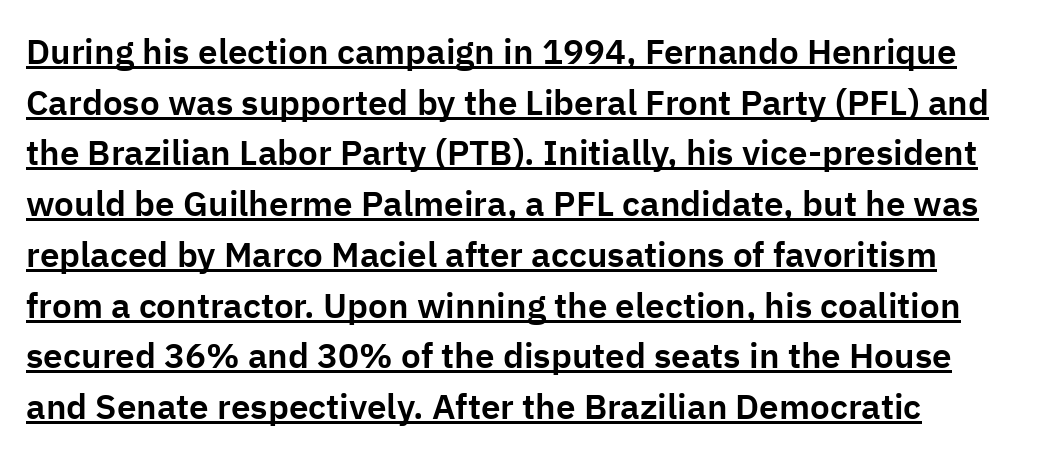
In terms of posture, this sample is upright. The rendering uses natural spacing where letterforms have individual widths. What's the leading like? Ordinary, nothing unusual. Check the space under the baseline: a stroke is drawn there.
